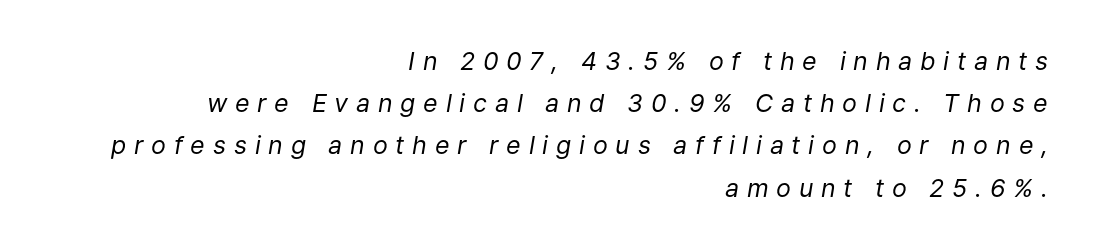
The image shows 25 px text type, italic (leaning right); set right-aligned, normal line spacing (1.69x), unusually wide letter spacing (+0.31 em), not underlined.
